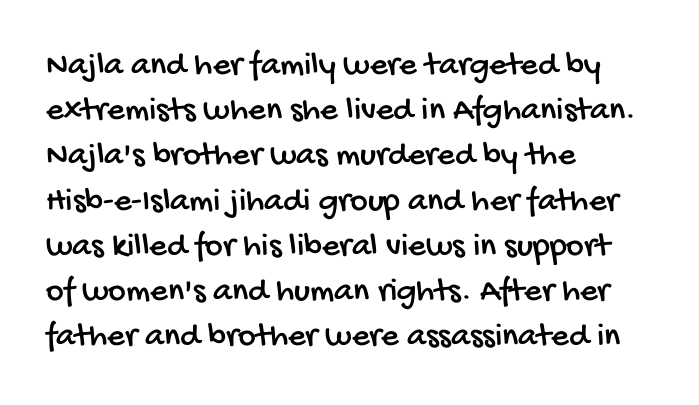
{"serif": "no", "width": "condensed", "stroke_contrast": "low", "x_height": "large", "monospaced": "no", "underline": "no", "align": "left", "line_spacing": "normal", "line_spacing_ratio": 1.33, "letter_spacing": "normal", "letter_spacing_em": 0.0, "glyph_px": 34}
